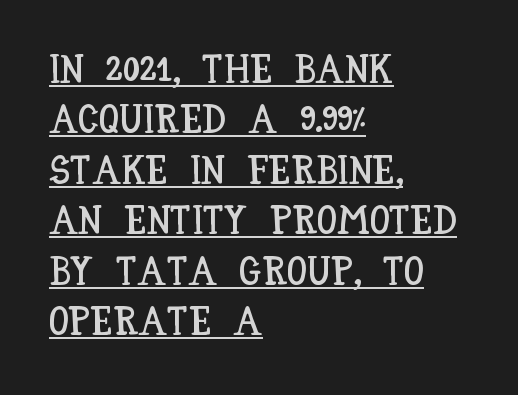
{"italic": "no", "width": "condensed", "stroke_contrast": "low", "x_height": "large", "monospaced": "no", "underline": "yes", "align": "left", "line_spacing": "normal", "line_spacing_ratio": 1.26, "letter_spacing": "normal", "letter_spacing_em": 0.0, "glyph_px": 40}
